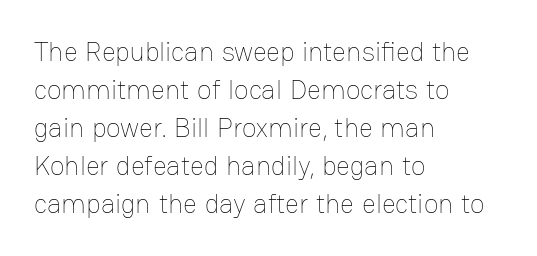
The image shows 27 px text type, upright; set left-aligned, normal line spacing (1.41x), normal letter spacing, not underlined.
